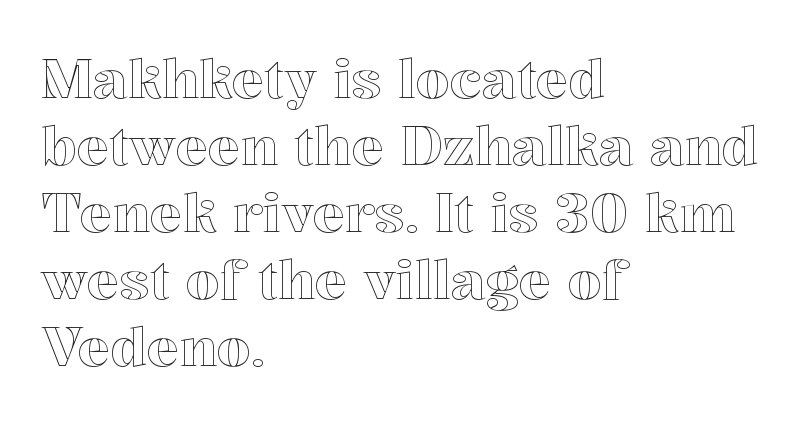
The image shows 54 px text type, upright; set left-aligned, line spacing 1.24x, normal letter spacing, not underlined; a medium x-height.
